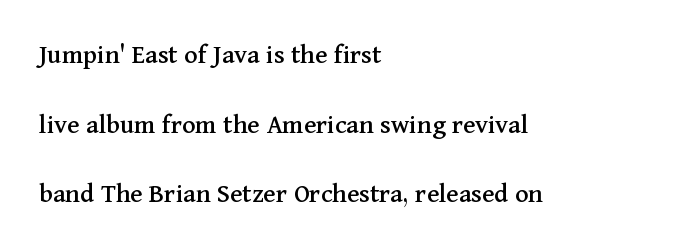
Q: Is the text italic (slanted)? A: No, it is upright.
Q: Is the typeface a serif or a sans-serif typeface? A: Serif.
Q: Is the text underlined? A: No.
Q: How is the paragraph aligned? A: Left-aligned.
Q: Is the spacing between letters normal or unusually wide? A: Normal.
Q: Is the spacing between lines tight, normal or loose? A: Loose.
Q: Width (condensed, normal, or wide)? A: Normal.
Q: Stroke contrast? A: Medium.
Q: x-height? A: Medium.
Q: Monospaced? A: No.
